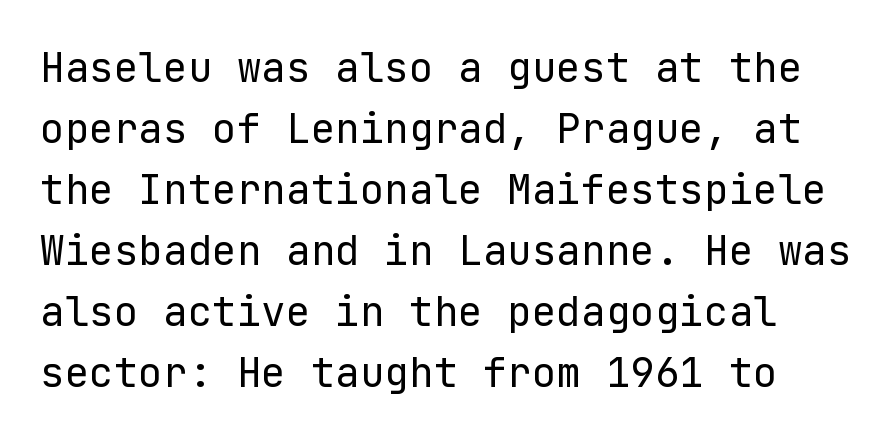
Q: Is the text bold? A: No.
Q: Is the text italic (slanted)? A: No, it is upright.
Q: Is the typeface a serif or a sans-serif typeface? A: Sans-serif.
Q: Is the text underlined? A: No.
Q: Is the spacing between letters normal or unusually wide? A: Normal.
Q: Is the spacing between lines tight, normal or loose? A: Normal.
Q: Width (condensed, normal, or wide)? A: Normal.
Q: Stroke contrast? A: Low.
Q: x-height? A: Medium.
